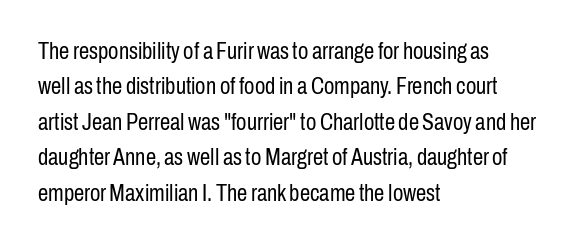
The face looks like a standard text weight, possibly lighter. Vertical strokes here are truly vertical. These lines keep a tight, regular rhythm from letter to letter. Leading matches the norm, producing a regular column. Left-aligned paragraph, ragged on the right. The space directly below the letters is spotless.
